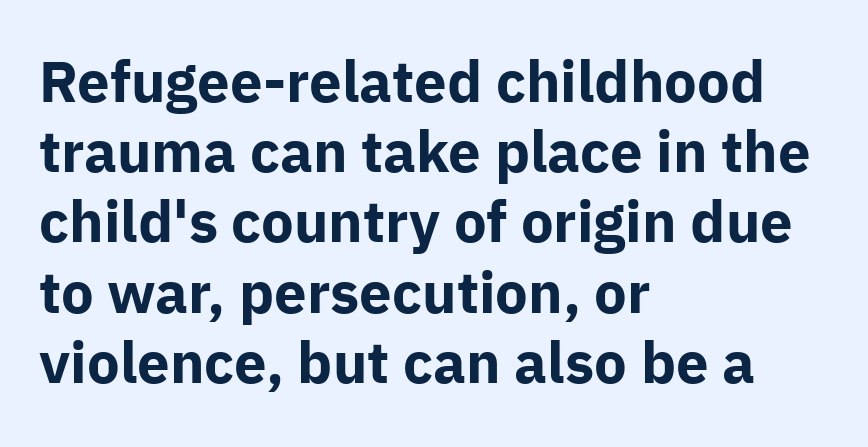
Q: Is the text bold? A: Yes.
Q: Is the text italic (slanted)? A: No, it is upright.
Q: Is the typeface a serif or a sans-serif typeface? A: Sans-serif.
Q: Is the text underlined? A: No.
Q: How is the paragraph aligned? A: Left-aligned.
Q: Is the spacing between letters normal or unusually wide? A: Normal.
Q: Width (condensed, normal, or wide)? A: Normal.
Q: Stroke contrast? A: Low.
Q: x-height? A: Medium.
Q: Monospaced? A: No.
